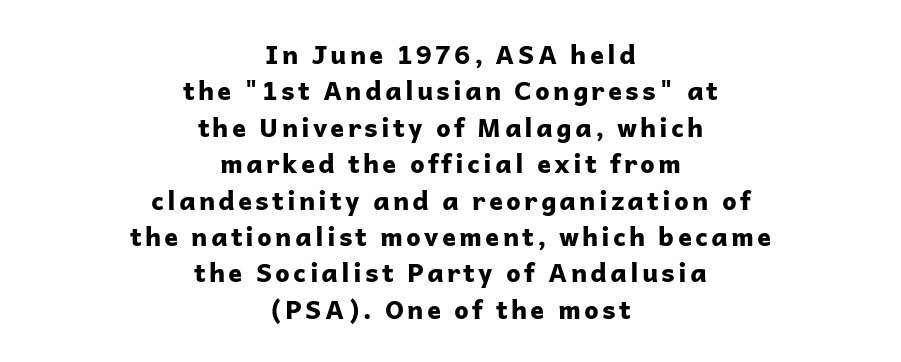
The font is running at its bold setting. The passage shown stacks its lines at a standard gap. The foot of each line stays bare and open. It's the straight-up-and-down kind of type.
